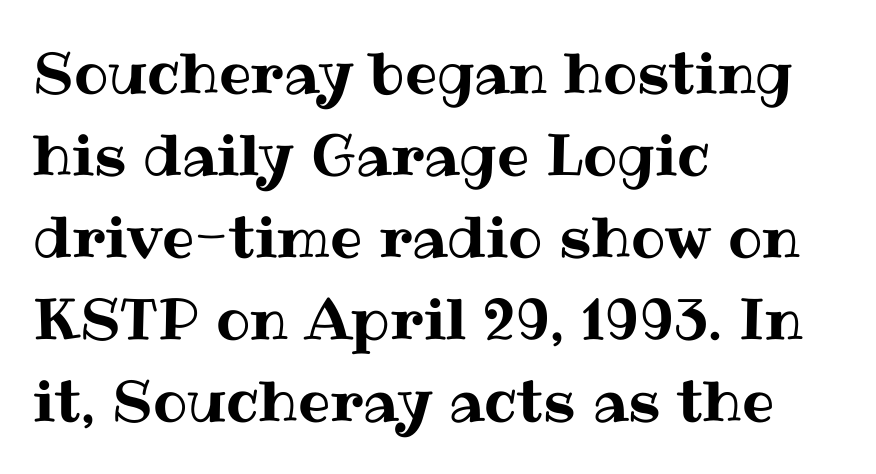
{"italic": "no", "width": "normal", "stroke_contrast": "medium", "x_height": "medium", "monospaced": "no", "underline": "no", "align": "left", "line_spacing": "normal", "line_spacing_ratio": 1.44, "letter_spacing": "normal", "letter_spacing_em": 0.0, "glyph_px": 57}
